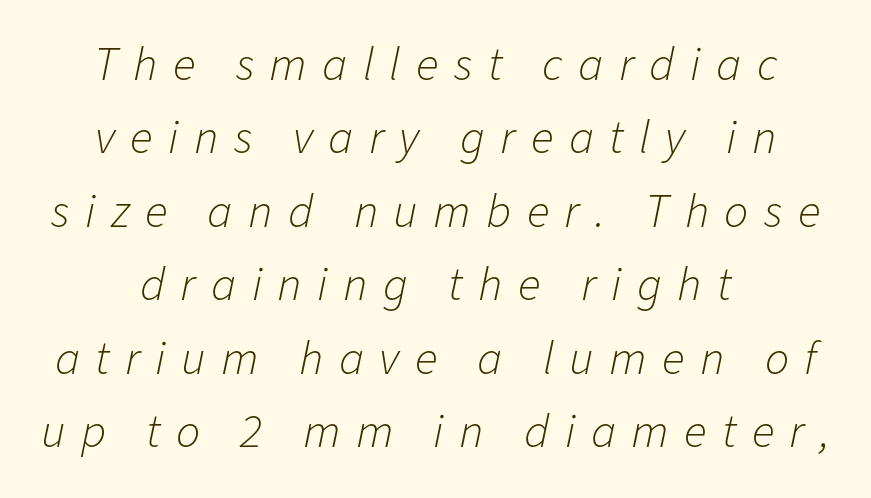
{"italic": "yes", "lean": "right", "slant_degrees": 11, "bold": "no", "weight": "light", "width": "normal", "stroke_contrast": "low", "x_height": "medium", "monospaced": "no", "underline": "no", "align": "center", "line_spacing": "normal", "line_spacing_ratio": 1.53, "letter_spacing": "wide", "letter_spacing_em": 0.32, "glyph_px": 48}
